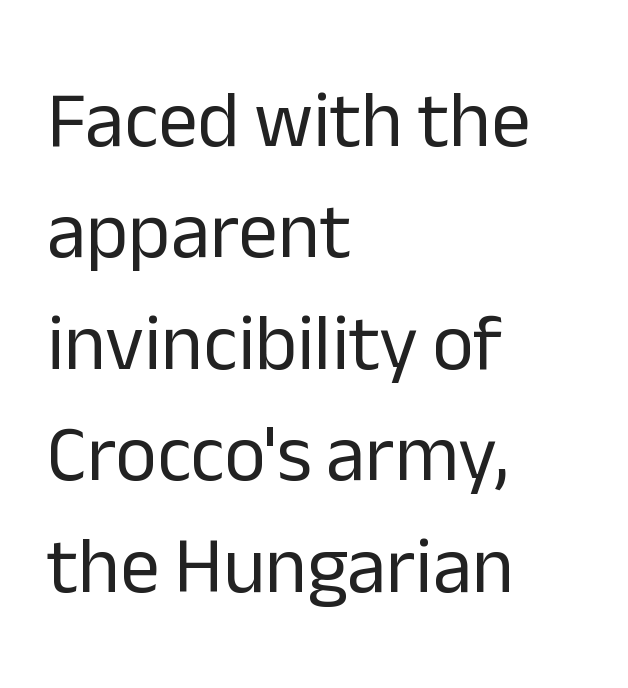
These lines stack with their left ends in a neat column. On a weight scale, this lands at 450 or below. It's the straight-up-and-down kind of type. The leading is moderate, giving the passage an even texture. This rendering employs a face without finishing strokes, i.e., a sans-serif.
